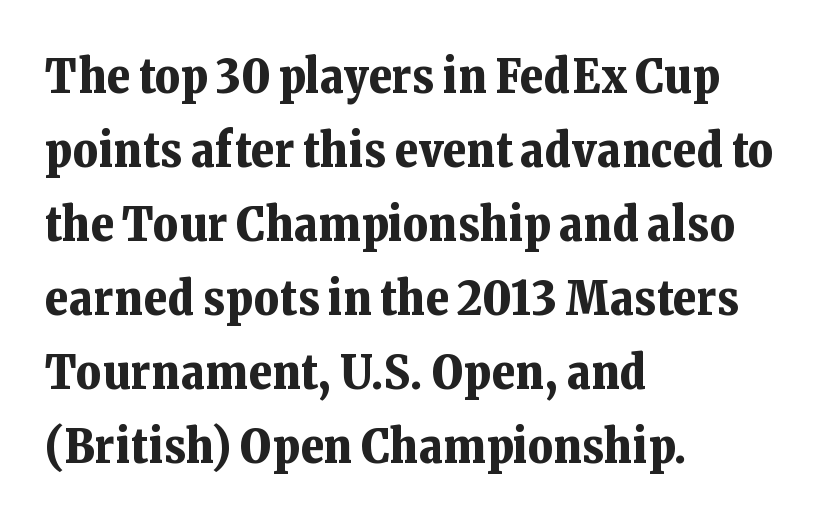
{"serif": "yes", "italic": "no", "bold": "yes", "weight": "bold", "width": "normal", "stroke_contrast": "low", "x_height": "medium", "monospaced": "no", "underline": "no", "align": "left", "line_spacing": "normal", "line_spacing_ratio": 1.54, "letter_spacing": "normal", "letter_spacing_em": 0.0, "glyph_px": 48}
